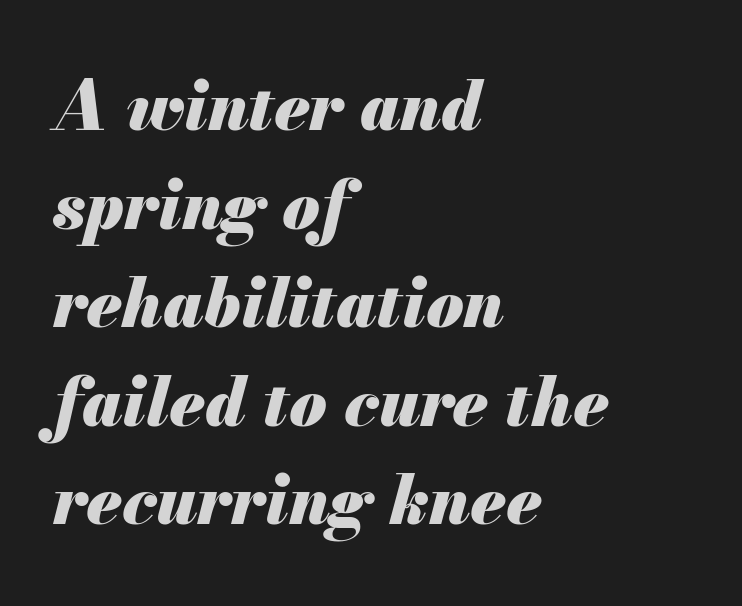
The image shows 68 px heavy type, italic (leaning right); set left-aligned, normal line spacing (1.45x), normal letter spacing, not underlined; medium stroke contrast and a small x-height.
